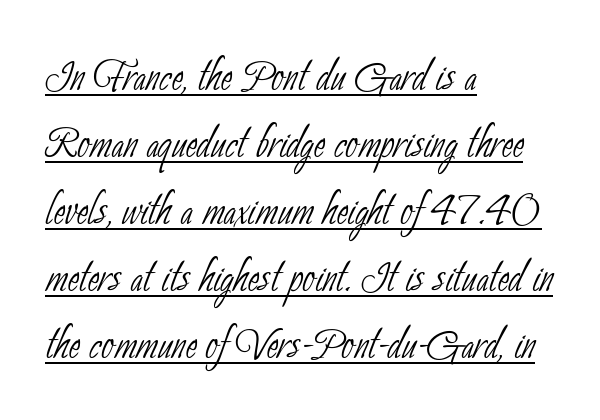
The image shows 55 px thin, condensed sans-serif type; set left-aligned, line spacing 1.22x, normal letter spacing, underlined; low stroke contrast and a small x-height.
